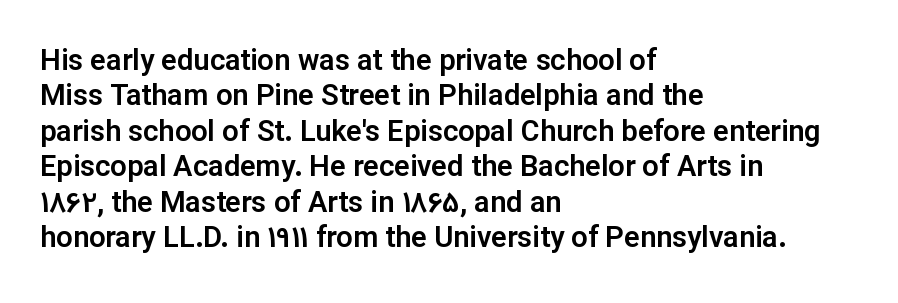
The image shows 29 px sans-serif type, upright; set left-aligned, line spacing 1.22x, normal letter spacing, not underlined; low stroke contrast and a medium x-height.
